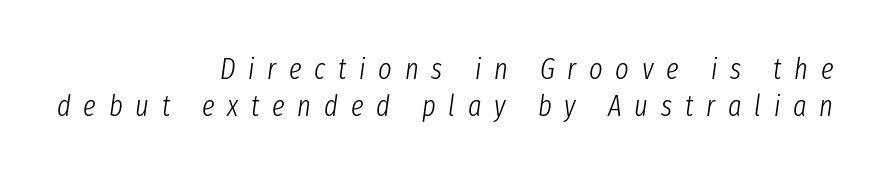
The zone under the glyphs is completely vacant. Quick note: interline space is typical. Tracking value appears strongly positive — letters spread wide. Weight: regular or lighter. There's an unmistakable incline to the writing here.
